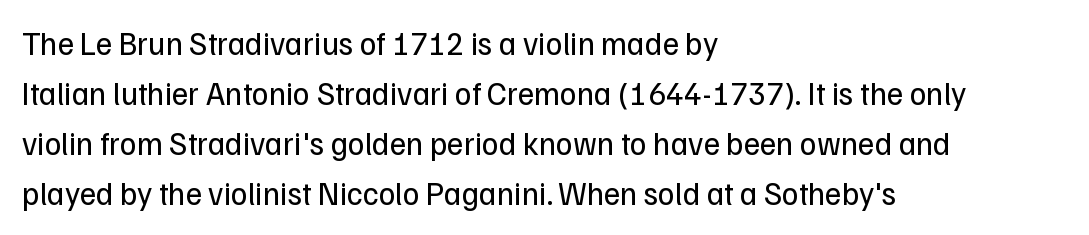
The image shows 32 px regular-weight sans-serif type, upright; set left-aligned, normal line spacing (1.56x), normal letter spacing, not underlined; low stroke contrast and a medium x-height.
